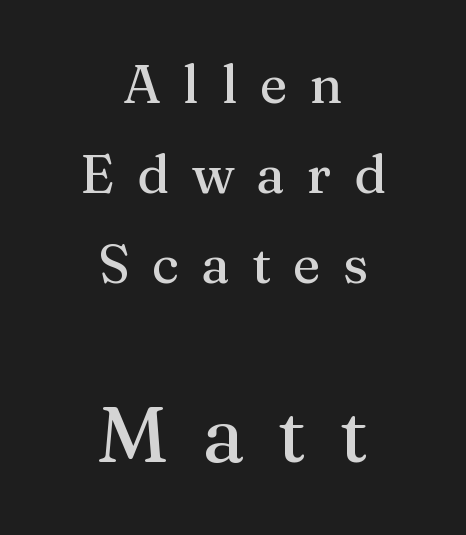
The image shows 79 px serif type, upright; set centered, normal line spacing (1.7x), unusually wide letter spacing (+0.42 em), not underlined; the second (bottom) block is 1.49x larger; medium stroke contrast and a medium x-height.
